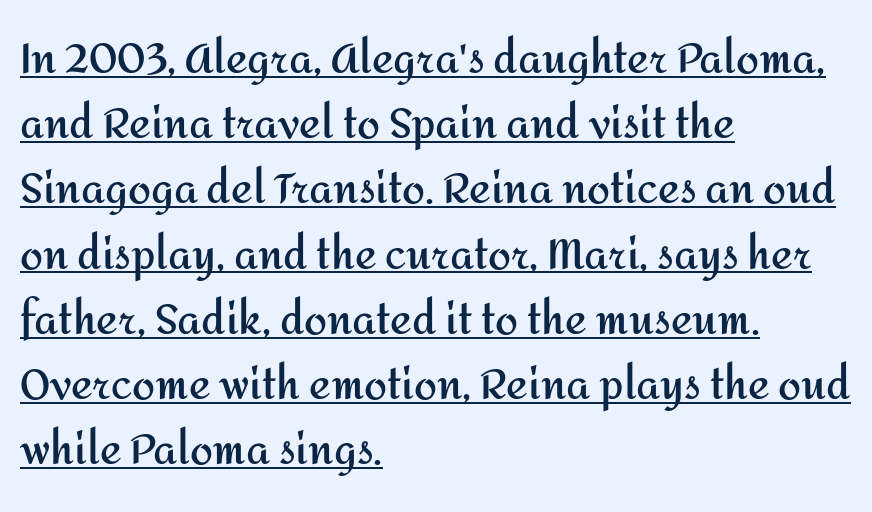
The image shows 41 px semibold sans-serif type, upright; set left-aligned, normal line spacing (1.59x), normal letter spacing, underlined; medium stroke contrast and a medium x-height.
